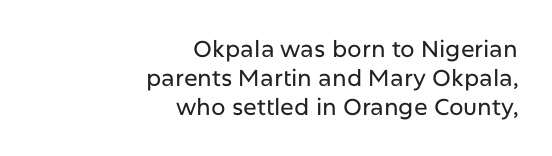
Between one letter and the next there's only the usual sliver of space. All the whitespace from short lines collects on the left. The words here are not underlined. This sample keeps an unexceptional amount of space between lines. This is roman type, the default non-slanted kind.
